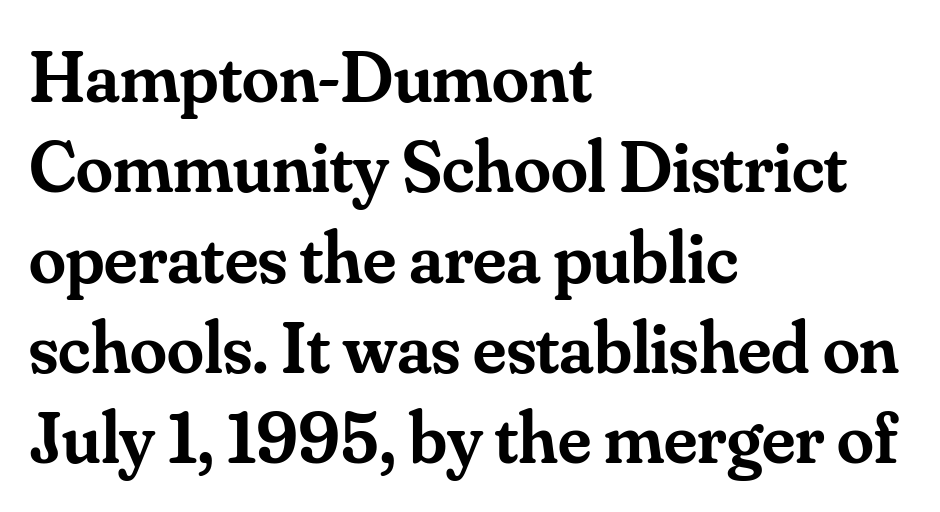
The image shows 74 px semibold serif type, upright; set left-aligned, line spacing 1.22x, normal letter spacing, not underlined; medium stroke contrast and a small x-height.
